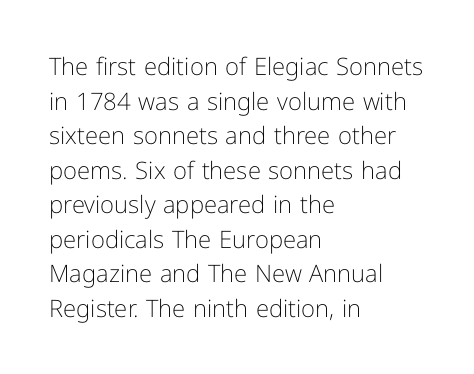
The image shows 24 px text type, upright; set left-aligned, normal line spacing (1.44x), normal letter spacing, not underlined.
